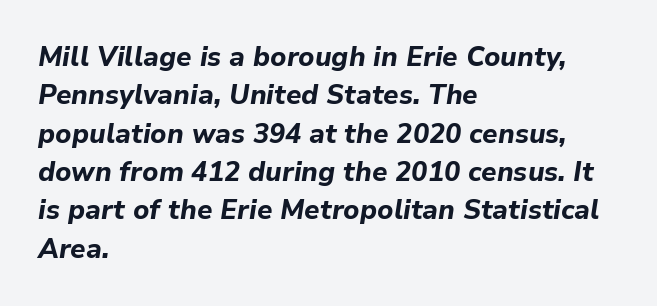
The image shows 27 px bold type, italic (leaning right); set left-aligned, normal line spacing (1.42x), normal letter spacing, not underlined.
